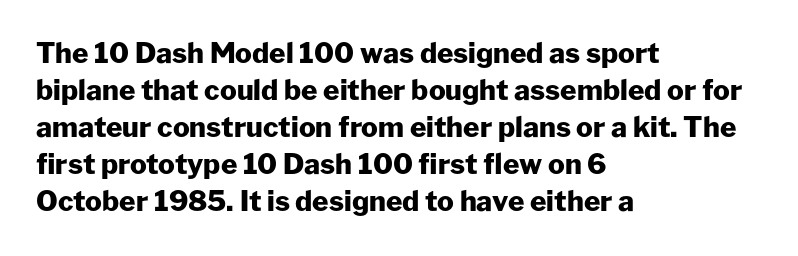
{"serif": "no", "italic": "no", "bold": "yes", "weight": "heavy", "width": "normal", "stroke_contrast": "low", "x_height": "medium", "monospaced": "no", "underline": "no", "align": "left", "line_spacing": "normal", "line_spacing_ratio": 1.32, "letter_spacing": "normal", "letter_spacing_em": 0.0, "glyph_px": 28}
